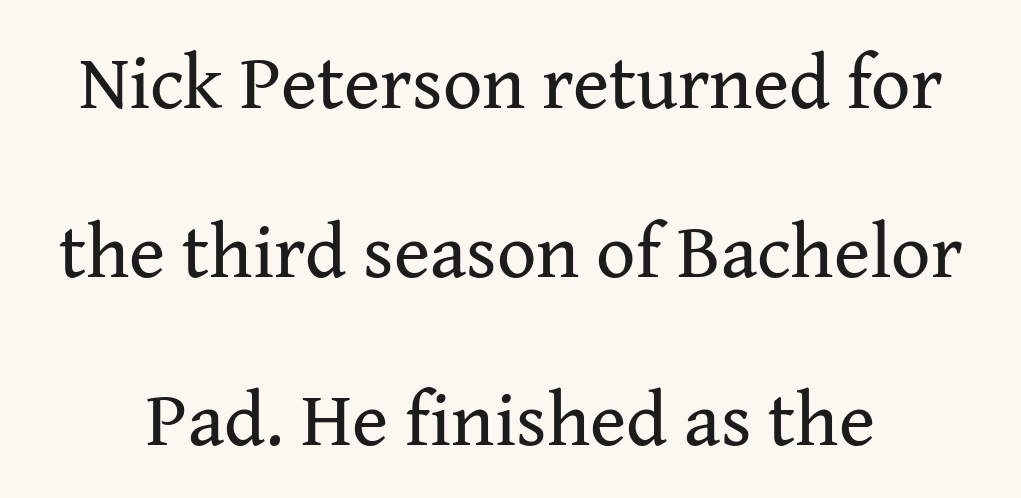
A typesetter would label this face a serif. Is this a fixed-width face? No — the glyphs have proportional, varying widths. Widely set lines give the paragraph a tall, airy silhouette. No word sits above an underline.
